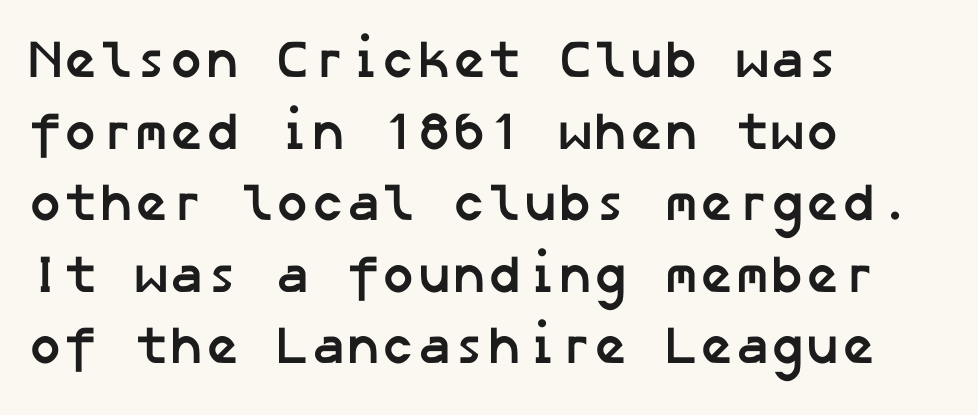
Q: Is the text bold? A: Yes.
Q: Is the typeface a serif or a sans-serif typeface? A: Sans-serif.
Q: Is the text underlined? A: No.
Q: How is the paragraph aligned? A: Left-aligned.
Q: Is the spacing between letters normal or unusually wide? A: Normal.
Q: Is the spacing between lines tight, normal or loose? A: Normal.
Q: Width (condensed, normal, or wide)? A: Normal.
Q: Stroke contrast? A: Low.
Q: x-height? A: Medium.
